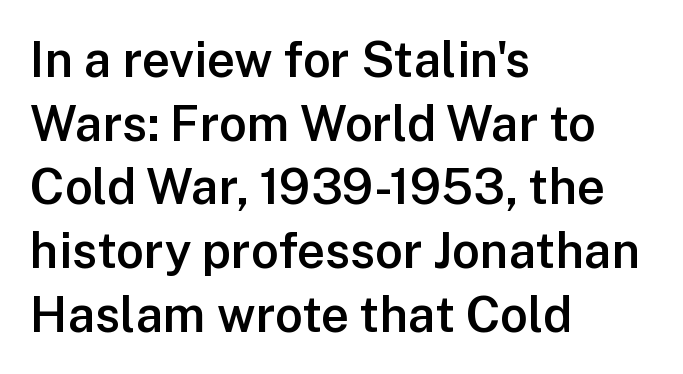
Q: Is the text bold? A: Semi-bold.
Q: Is the text italic (slanted)? A: No, it is upright.
Q: Is the typeface a serif or a sans-serif typeface? A: Sans-serif.
Q: Is the text underlined? A: No.
Q: How is the paragraph aligned? A: Left-aligned.
Q: Is the spacing between letters normal or unusually wide? A: Normal.
Q: Is the spacing between lines tight, normal or loose? A: Normal.
Q: Width (condensed, normal, or wide)? A: Normal.
Q: Stroke contrast? A: Low.
Q: x-height? A: Medium.
Q: Monospaced? A: No.
